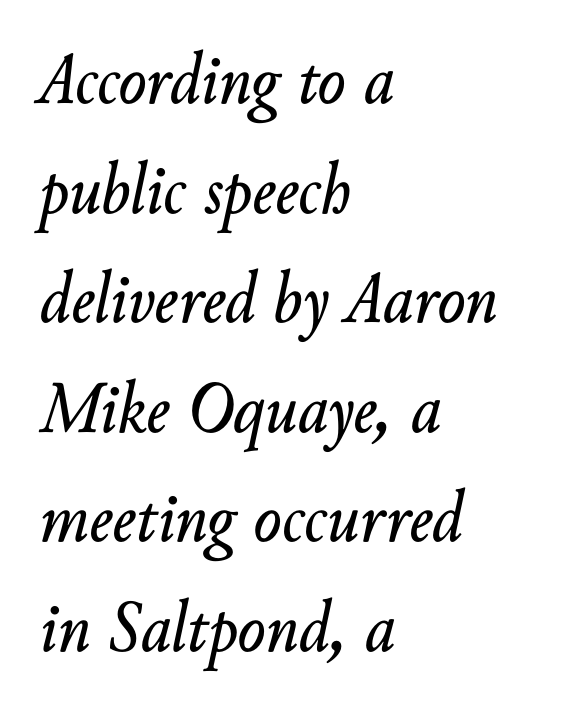
Is the letter spacing exaggerated? No — it looks like the ordinary default. Here the designer chose a conventional face with non-uniform glyph widths. These lines were composed using italics. A bare baseline throughout the passage.
